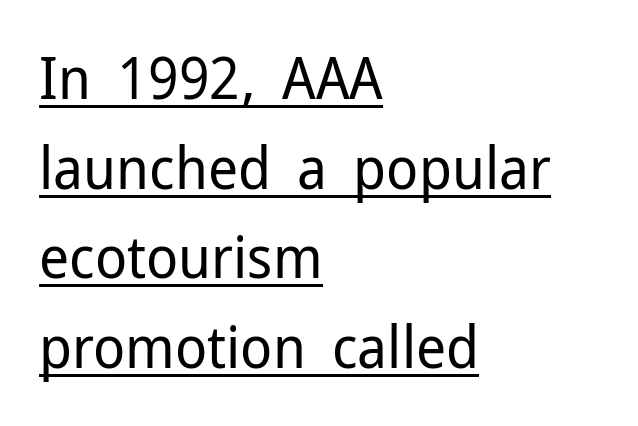
{"serif": "no", "italic": "no", "bold": "no", "weight": "regular", "width": "normal", "stroke_contrast": "low", "x_height": "medium", "monospaced": "no", "underline": "yes", "align": "left", "line_spacing": "normal", "line_spacing_ratio": 1.52, "letter_spacing": "normal", "letter_spacing_em": 0.0, "glyph_px": 59}
